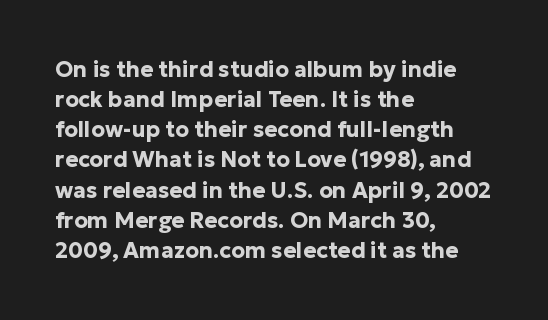
The paragraph shown leans on its left margin. This block has exactly the height ordinary leading produces. Italic: no, the glyphs are upright roman. The baseline area is clear.
